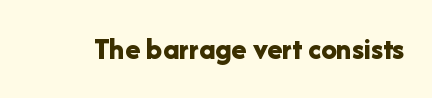
The image shows 31 px bold sans-serif type, upright; set normal letter spacing, not underlined; low stroke contrast and a medium x-height.
